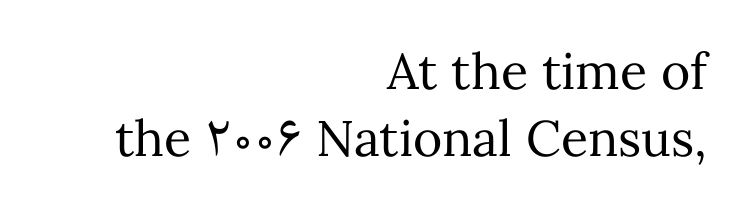
{"italic": "no", "bold": "no", "weight": "regular", "width": "normal", "stroke_contrast": "medium", "x_height": "medium", "monospaced": "no", "underline": "no", "align": "right", "line_spacing": "normal", "line_spacing_ratio": 1.35, "letter_spacing": "normal", "letter_spacing_em": 0.0, "glyph_px": 50}
